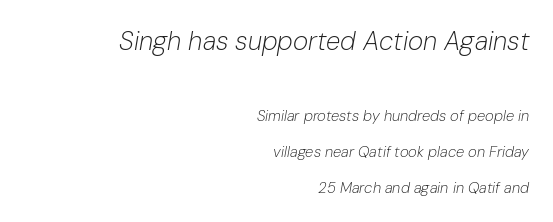
The area under the type is left untouched. Regarding leading, the lines here are spaced well apart. Characters are canted at an angle relative to the baseline's perpendicular. The font sits on the lighter half of the weight spectrum, regular included. Reading top to bottom, the characters get smaller at the block break.
